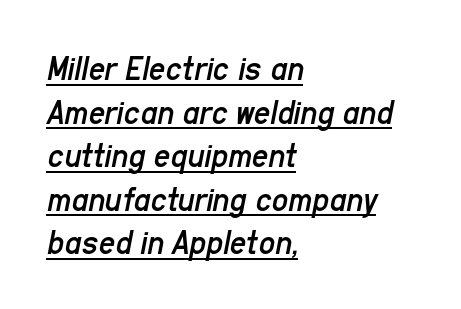
The image shows 36 px regular-weight, condensed type, italic (leaning right); set left-aligned, line spacing 1.21x, normal letter spacing, underlined; low stroke contrast and a medium x-height.
